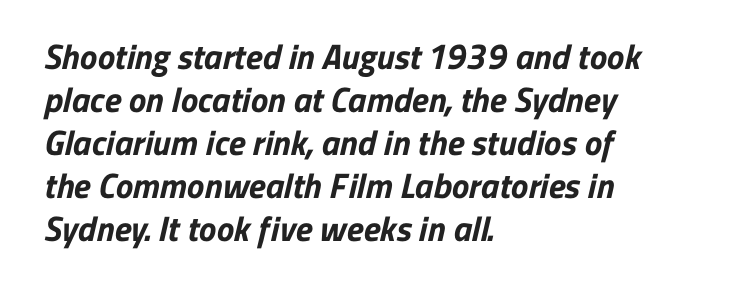
The type family on display is of the sans-serif kind. Anything drawn beneath the words? Only blank space. Horizontal alignment here is leftward, the default for most running prose. No extra tracking has been applied to these lines. Weight: bold.
